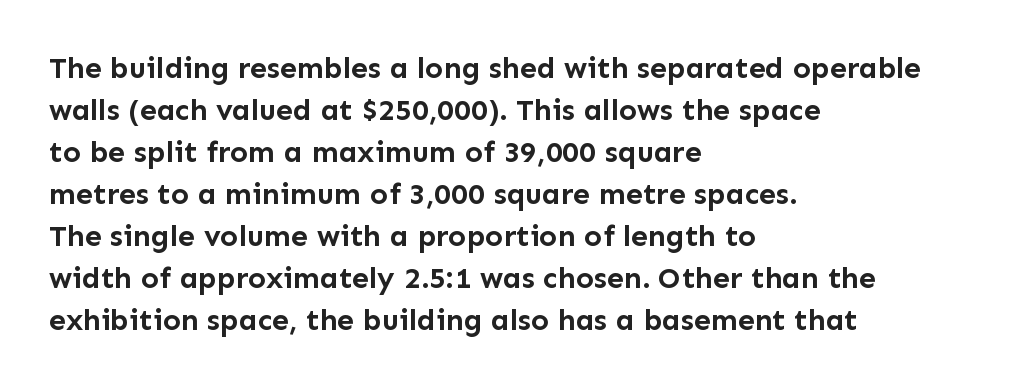
The image shows 30 px semibold sans-serif type, upright; set left-aligned, normal line spacing (1.4x), normal letter spacing, not underlined; low stroke contrast and a medium x-height.
